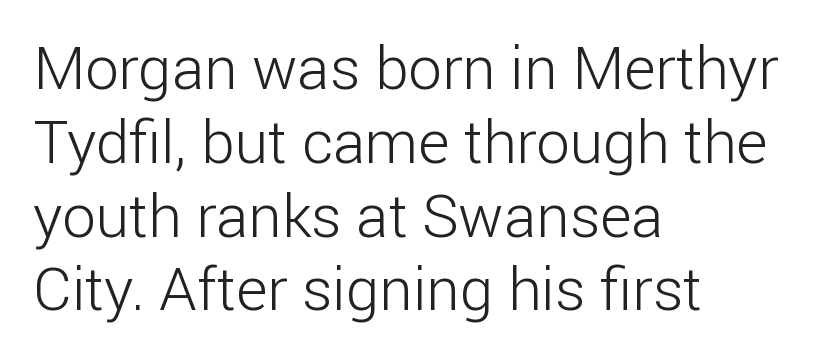
A typesetter would call this proportional, since set widths differ per character. Descenders hang freely into open space. Glyph-to-glyph distance matches everyday printed text. To sum up the face: it is a sans, with no serifs. Ascenders rise straight up at ninety degrees. Alignment: flush left.
